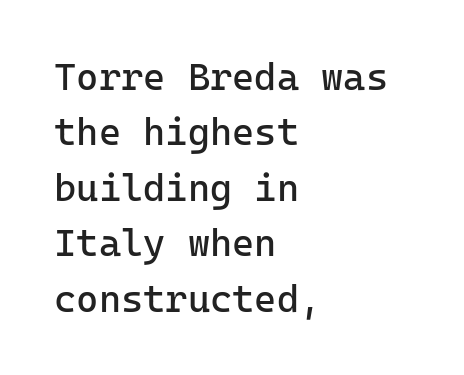
The image shows 38 px regular-weight sans-serif type, upright, monospaced; set left-aligned, normal line spacing (1.46x), normal letter spacing, not underlined; low stroke contrast and a medium x-height.
